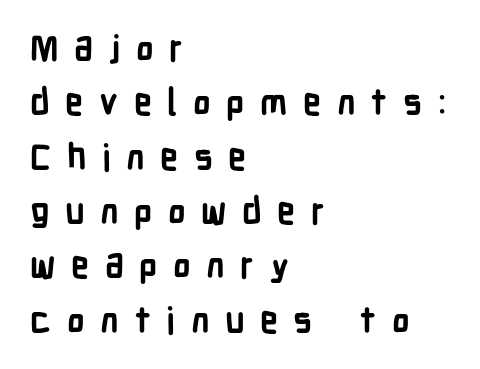
The image shows 36 px semibold, condensed sans-serif type, upright; set left-aligned, normal line spacing (1.51x), unusually wide letter spacing (+0.43 em), not underlined; low stroke contrast and a medium x-height.
